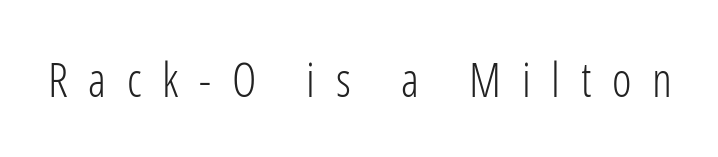
The cut favours lightness, reaching ordinary text weight at its darkest. Decoration check: the copy has no underline. In terms of letterspacing, this is a distinctly airy, spread setting. Stroke terminals: plain, sans-serif. The letters advance in unequal steps, a hallmark of proportional type.
